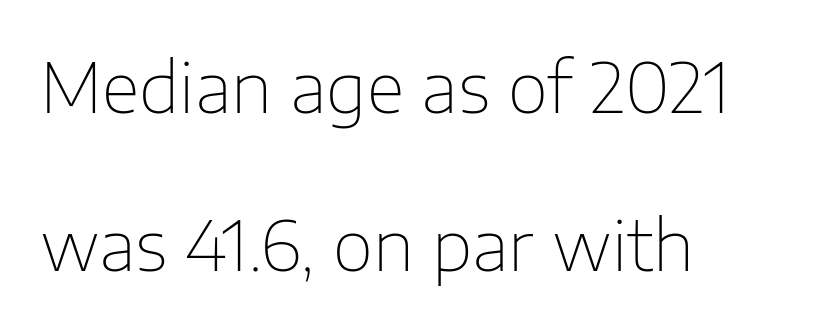
{"serif": "no", "italic": "no", "bold": "no", "weight": "thin", "width": "normal", "stroke_contrast": "low", "x_height": "medium", "monospaced": "no", "underline": "no", "align": "left", "line_spacing": "loose", "line_spacing_ratio": 2.26, "letter_spacing": "normal", "letter_spacing_em": 0.0, "glyph_px": 70}
